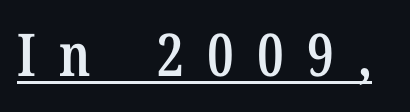
Does a line run under the words? Yes, clearly. Here the designer chose a conventional face with non-uniform glyph widths. Is the letter spacing exaggerated? Yes — the characters are pushed far apart. Students, this is semibold: more ink than regular, less than bold. Regarding serifs, this sample has them.
